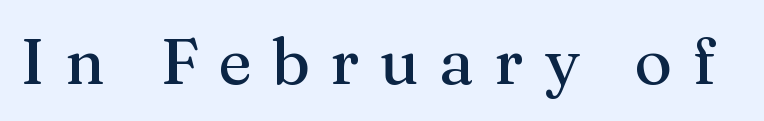
Underlining? Definitely not there. Varying glyph widths throughout — classic text-font behaviour. Are there feet on the stems? There are — it's a serif. Italic: no, the glyphs are upright roman. There is plenty of visible air inserted between adjacent glyphs.
